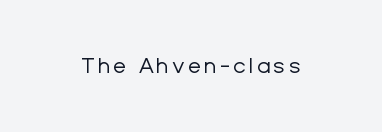
{"italic": "no", "bold": "no", "underline": "no", "glyph_px": 22}
